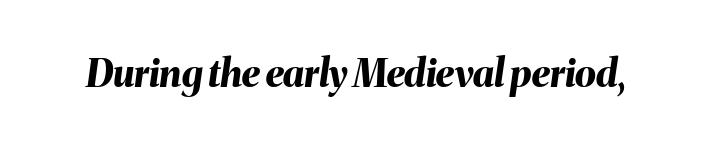
{"italic": "yes", "lean": "right", "slant_degrees": 8, "bold": "yes", "weight": "bold", "width": "normal", "stroke_contrast": "medium", "x_height": "medium", "monospaced": "no", "underline": "no", "letter_spacing": "normal", "letter_spacing_em": 0.0, "glyph_px": 38}
